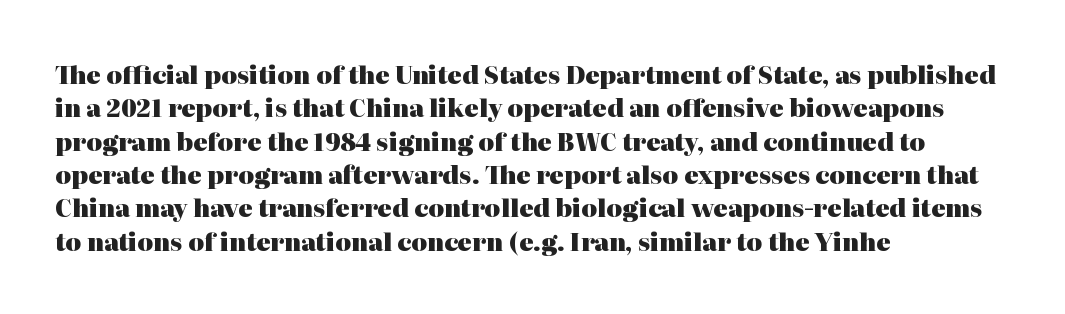
You can tell it's not italic because the verticals are truly vertical. Descender tails drop into unmarked territory. Baseline-to-baseline distance is the conventional proportion of letter height. Nobody touched the tracking dial on this one. Thick stems and heavy bowls — unmistakably bold. One-word summary of the alignment: left.
